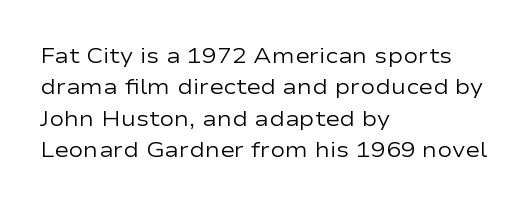
{"italic": "no", "bold": "no", "underline": "no", "align": "left", "line_spacing": "normal", "line_spacing_ratio": 1.43, "letter_spacing": "normal", "letter_spacing_em": 0.0, "glyph_px": 22}
